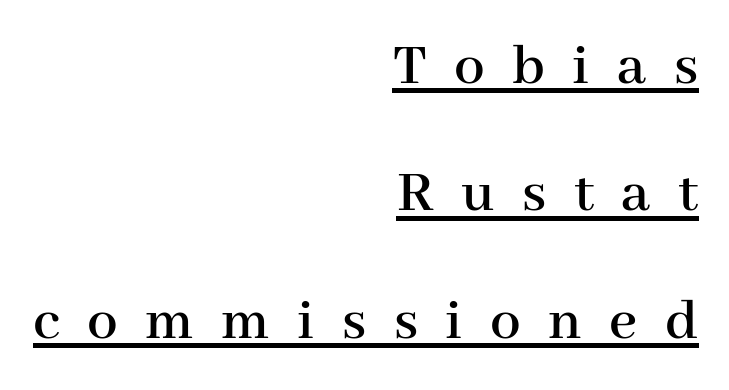
The image shows 61 px serif type, upright; set right-aligned, loose line spacing (2.09x), unusually wide letter spacing (+0.45 em), underlined; high stroke contrast and a medium x-height.
